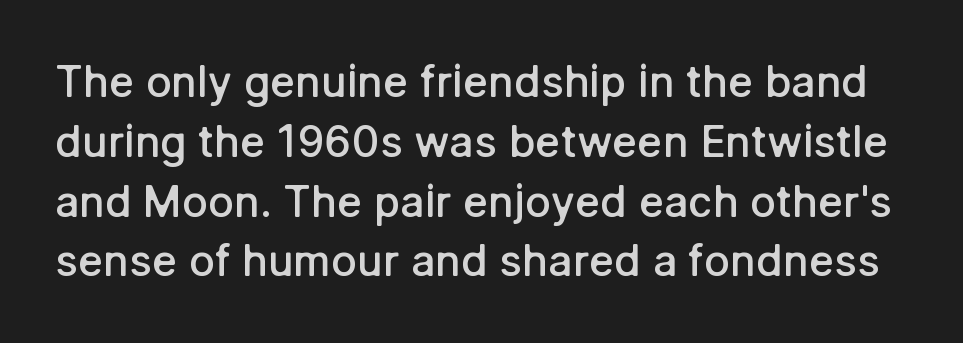
Q: Is the text bold? A: Semi-bold.
Q: Is the text italic (slanted)? A: No, it is upright.
Q: Is the typeface a serif or a sans-serif typeface? A: Sans-serif.
Q: Is the text underlined? A: No.
Q: Is the spacing between letters normal or unusually wide? A: Normal.
Q: Is the spacing between lines tight, normal or loose? A: Normal.
Q: Width (condensed, normal, or wide)? A: Normal.
Q: Stroke contrast? A: Low.
Q: x-height? A: Medium.
Q: Monospaced? A: No.
